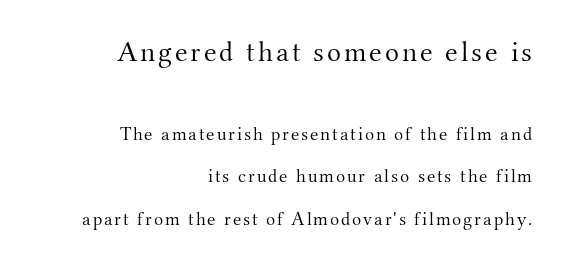
Nope, not italic — everything's standing straight. Letterform terminals end in serifs throughout the passage. Vertical spacing — loose. A light-to-regular cut is what we see here.
